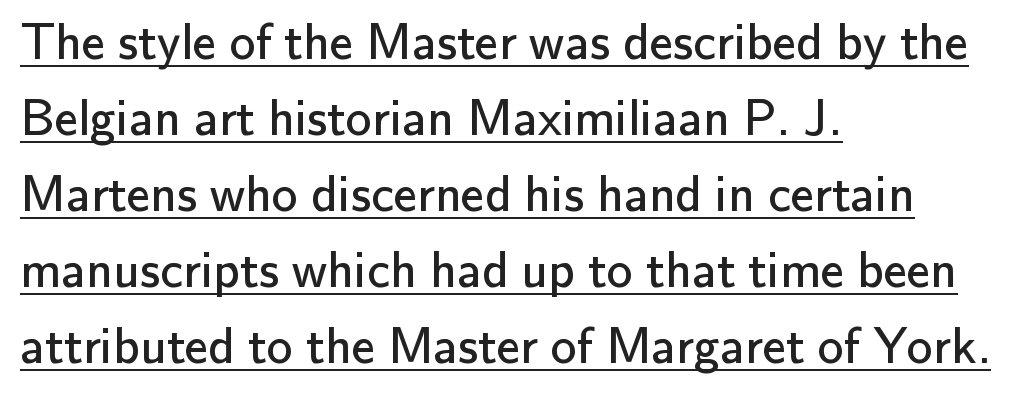
Q: Is the text bold? A: No.
Q: Is the text italic (slanted)? A: No, it is upright.
Q: Is the typeface a serif or a sans-serif typeface? A: Sans-serif.
Q: Is the text underlined? A: Yes.
Q: How is the paragraph aligned? A: Left-aligned.
Q: Is the spacing between letters normal or unusually wide? A: Normal.
Q: Is the spacing between lines tight, normal or loose? A: Normal.
Q: Width (condensed, normal, or wide)? A: Normal.
Q: Stroke contrast? A: Low.
Q: x-height? A: Small.
Q: Monospaced? A: No.
